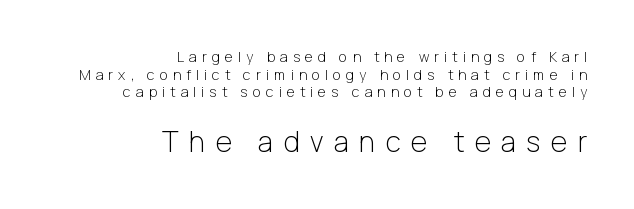
Q: Is the text bold? A: No.
Q: Is the text italic (slanted)? A: No, it is upright.
Q: Is the typeface a serif or a sans-serif typeface? A: Sans-serif.
Q: Is the text underlined? A: No.
Q: How is the paragraph aligned? A: Right-aligned.
Q: Is the spacing between letters normal or unusually wide? A: Unusually wide.
Q: Is the spacing between lines tight, normal or loose? A: Normal.
Q: Which block of text is set in a larger size, the first (top) or the second (bottom)? A: The second (bottom) one.
Q: Width (condensed, normal, or wide)? A: Normal.
Q: Stroke contrast? A: Low.
Q: x-height? A: Medium.
Q: Monospaced? A: No.
